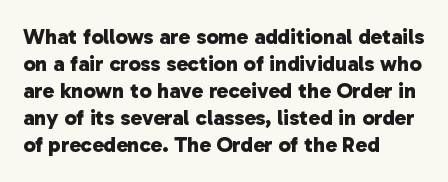
The image shows 22 px bold type; set left-aligned, line spacing 1.23x, normal letter spacing, not underlined.
